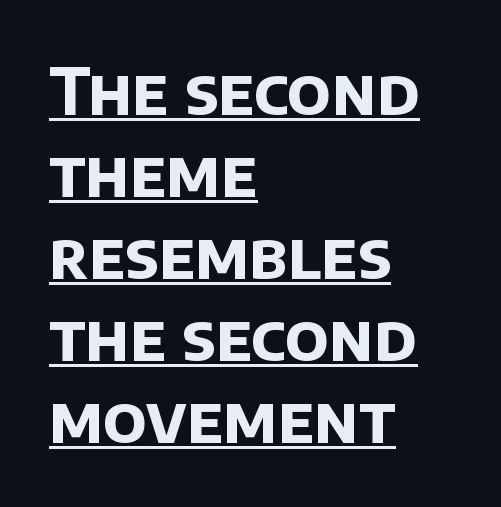
Underlining? Definitely there. The type family on display is of the sans-serif kind. Line spacing here is normal. Is this a fixed-width face? No — the glyphs have proportional, varying widths.
